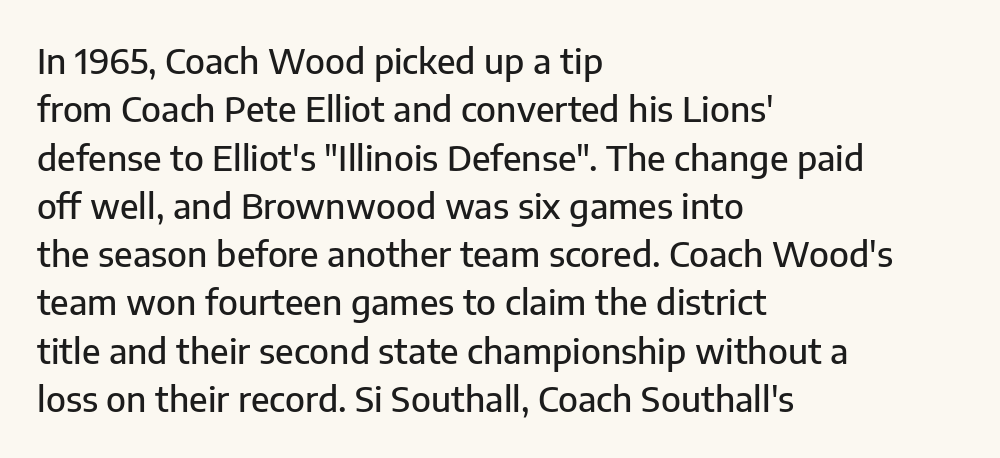
The image shows 35 px sans-serif type, upright; set left-aligned, normal line spacing (1.38x), normal letter spacing, not underlined; low stroke contrast and a medium x-height.
